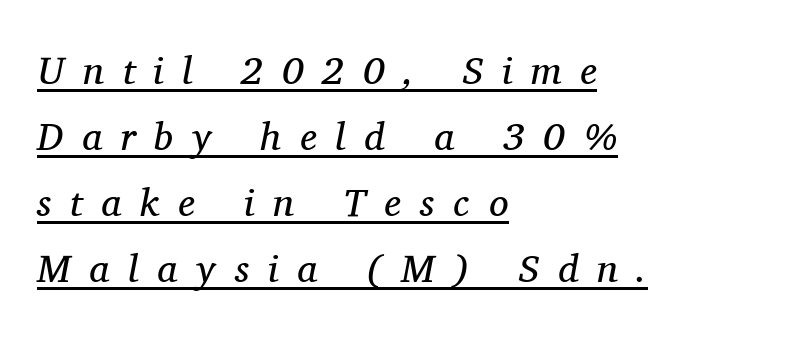
The image shows 39 px regular-weight serif type, italic (leaning right); set left-aligned, normal line spacing (1.69x), unusually wide letter spacing (+0.48 em), underlined; medium stroke contrast and a medium x-height.
